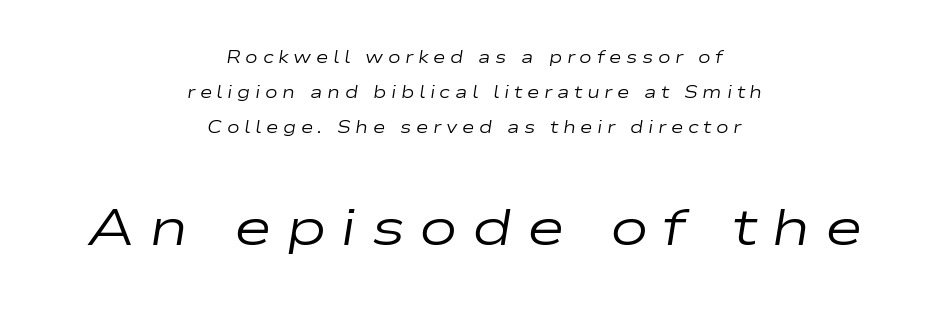
Q: Is the text bold? A: No.
Q: Is the text italic (slanted)? A: Yes, it leans right by about 9 degrees.
Q: Is the text underlined? A: No.
Q: How is the paragraph aligned? A: Centered.
Q: Is the spacing between letters normal or unusually wide? A: Unusually wide.
Q: Is the spacing between lines tight, normal or loose? A: Loose.
Q: Which block of text is set in a larger size, the first (top) or the second (bottom)? A: The second (bottom) one.
Q: Width (condensed, normal, or wide)? A: Wide.
Q: Stroke contrast? A: Low.
Q: x-height? A: Medium.
Q: Monospaced? A: No.
